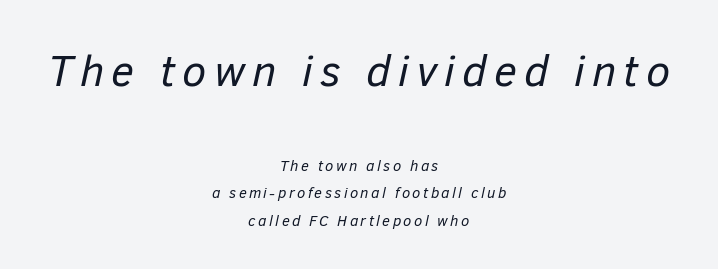
{"italic": "yes", "lean": "right", "slant_degrees": 12, "bold": "no", "weight": "regular", "width": "normal", "stroke_contrast": "low", "x_height": "medium", "monospaced": "no", "underline": "no", "align": "center", "line_spacing_ratio": 1.83, "larger_block": "first", "size_ratio": 2.93, "glyph_px": 44}
